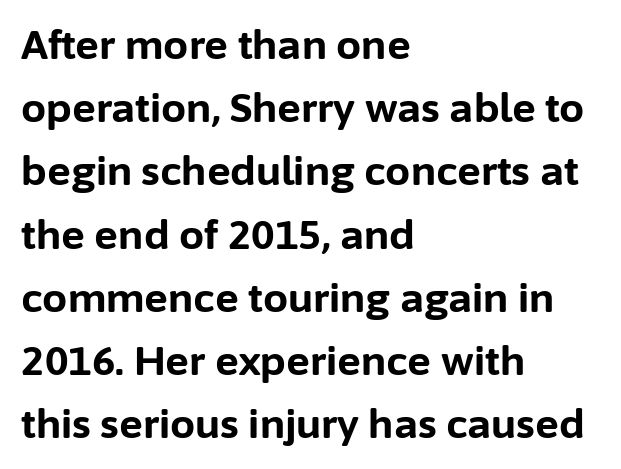
{"serif": "no", "italic": "no", "bold": "yes", "weight": "bold", "width": "normal", "stroke_contrast": "low", "x_height": "medium", "monospaced": "no", "underline": "no", "align": "left", "line_spacing": "normal", "line_spacing_ratio": 1.58, "letter_spacing": "normal", "letter_spacing_em": 0.0, "glyph_px": 40}
